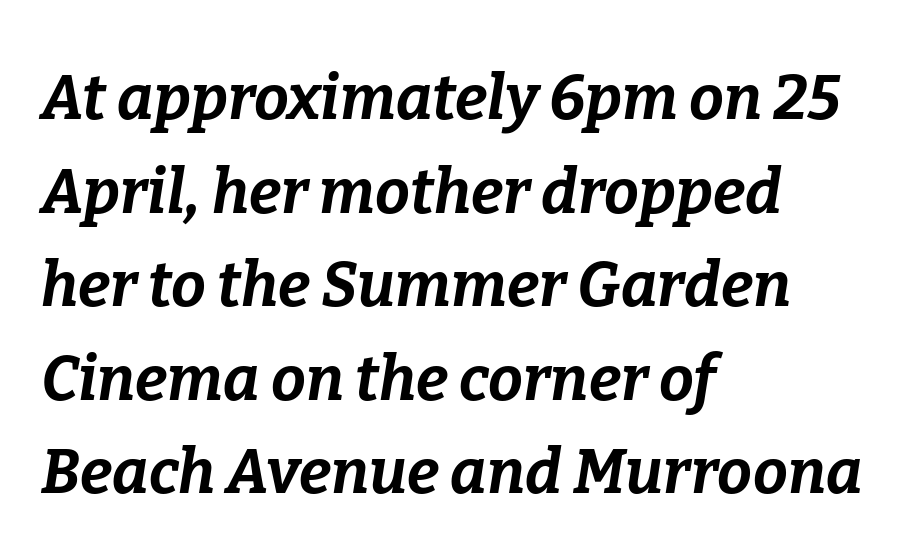
The image shows 62 px bold type, italic (leaning right); set left-aligned, normal line spacing (1.51x), normal letter spacing, not underlined; low stroke contrast and a medium x-height.
